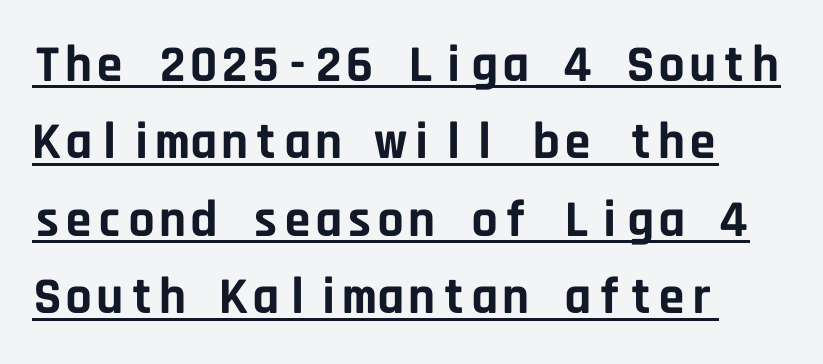
Q: Is the text bold? A: Yes.
Q: Is the text italic (slanted)? A: No, it is upright.
Q: Is the typeface a serif or a sans-serif typeface? A: Sans-serif.
Q: Is the text underlined? A: Yes.
Q: Is the spacing between letters normal or unusually wide? A: Normal.
Q: Is the spacing between lines tight, normal or loose? A: Normal.
Q: Width (condensed, normal, or wide)? A: Normal.
Q: Stroke contrast? A: Low.
Q: x-height? A: Large.
Q: Monospaced? A: Yes.
